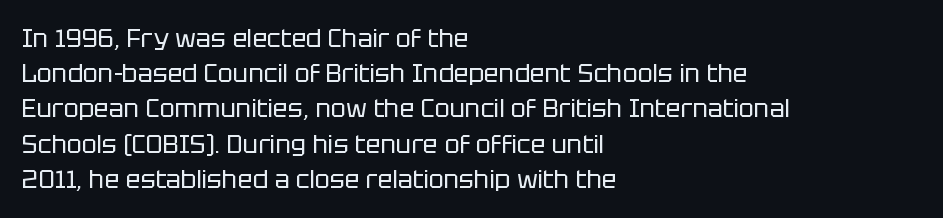
The image shows 25 px text type, upright; set left-aligned, normal line spacing (1.41x), normal letter spacing, not underlined.
